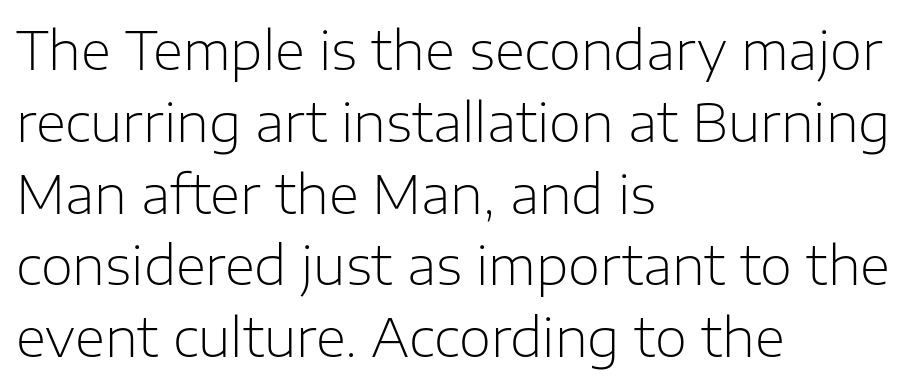
The image shows 52 px light sans-serif type, upright; set left-aligned, normal line spacing (1.38x), normal letter spacing, not underlined; low stroke contrast and a medium x-height.
